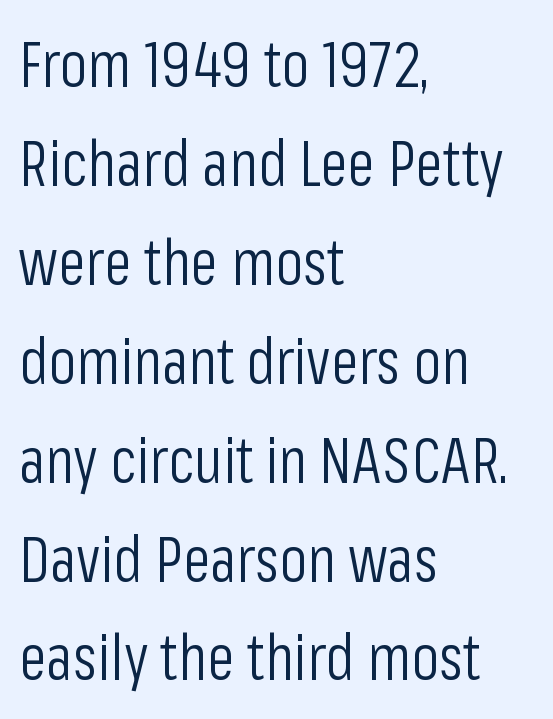
Q: Is the text bold? A: No.
Q: Is the text italic (slanted)? A: No, it is upright.
Q: Is the typeface a serif or a sans-serif typeface? A: Sans-serif.
Q: Is the text underlined? A: No.
Q: How is the paragraph aligned? A: Left-aligned.
Q: Is the spacing between letters normal or unusually wide? A: Normal.
Q: Is the spacing between lines tight, normal or loose? A: Normal.
Q: Width (condensed, normal, or wide)? A: Condensed.
Q: Stroke contrast? A: Low.
Q: x-height? A: Medium.
Q: Monospaced? A: No.
